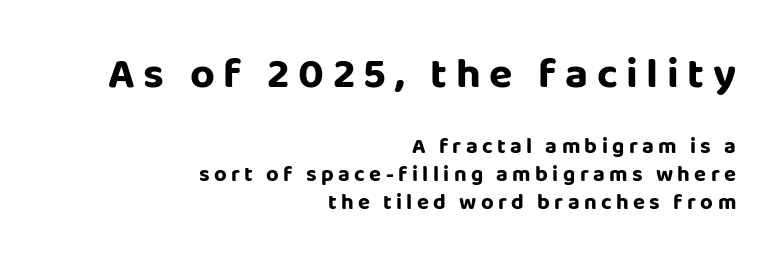
The image shows 43 px bold sans-serif type, upright; set right-aligned, normal line spacing (1.27x), unusually wide letter spacing (+0.2 em), not underlined; the first (top) block is 1.95x larger; low stroke contrast and a large x-height.
